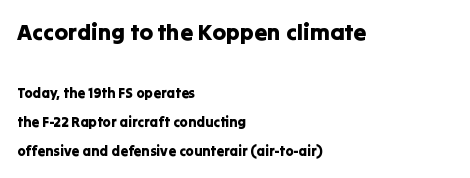
The type sits square on the baseline with zero lean. Typesetter's note — upper block bumped up in size, lower block left smaller. If you drew a ruler down the left edge, every line would touch it. The designer dialed line spacing up above the default.
